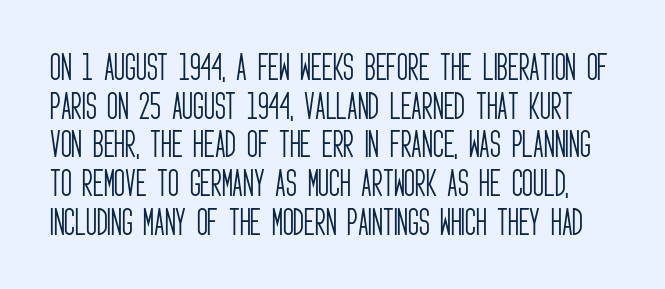
Does the lettering tilt? It doesn't — this is upright. Here the designer chose a conventional face with non-uniform glyph widths. What kind of face is this? One without serifs — a sans. Bold? No — there's no thickening of the strokes. Regarding leading, the lines here are spaced in the standard way. Type without underlining.
